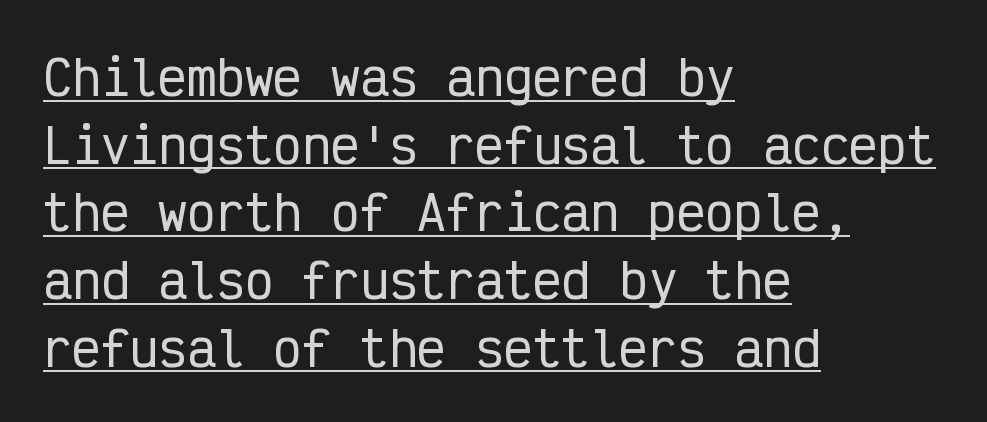
The image shows 48 px condensed sans-serif type, upright, monospaced; set left-aligned, normal line spacing (1.41x), normal letter spacing, underlined; low stroke contrast and a medium x-height.
